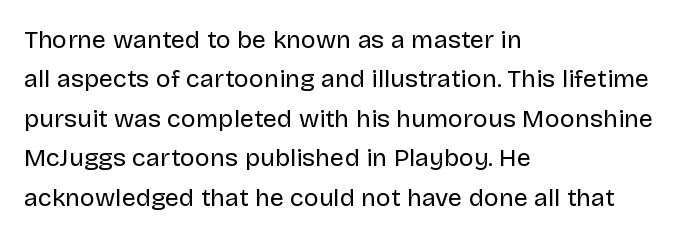
The image shows 25 px text type, upright; set left-aligned, normal line spacing (1.58x), normal letter spacing, not underlined.
